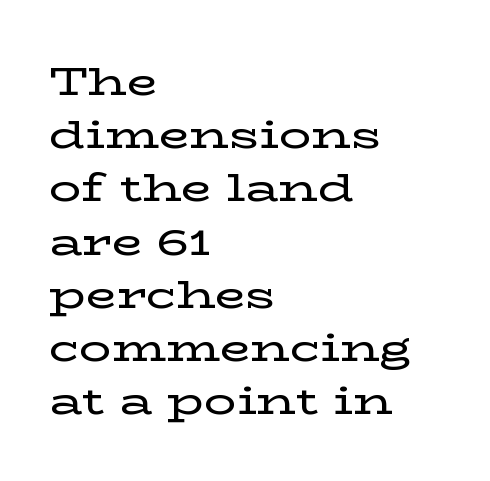
{"serif": "yes", "italic": "no", "width": "wide", "stroke_contrast": "low", "x_height": "medium", "monospaced": "no", "underline": "no", "align": "left", "line_spacing": "normal", "line_spacing_ratio": 1.33, "letter_spacing": "normal", "letter_spacing_em": 0.0, "glyph_px": 40}
